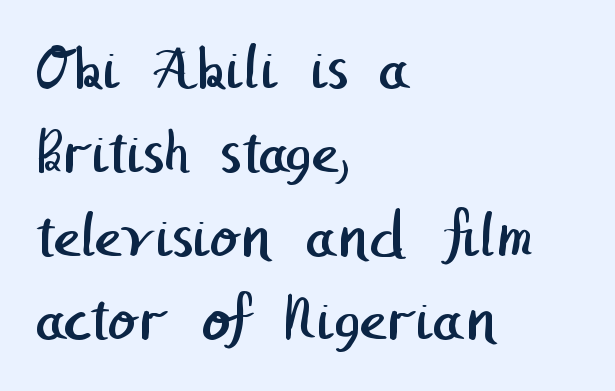
Q: Is the text bold? A: No.
Q: Is the typeface a serif or a sans-serif typeface? A: Sans-serif.
Q: Is the text underlined? A: No.
Q: How is the paragraph aligned? A: Left-aligned.
Q: Is the spacing between letters normal or unusually wide? A: Normal.
Q: Is the spacing between lines tight, normal or loose? A: Normal.
Q: Width (condensed, normal, or wide)? A: Normal.
Q: Stroke contrast? A: Low.
Q: x-height? A: Medium.
